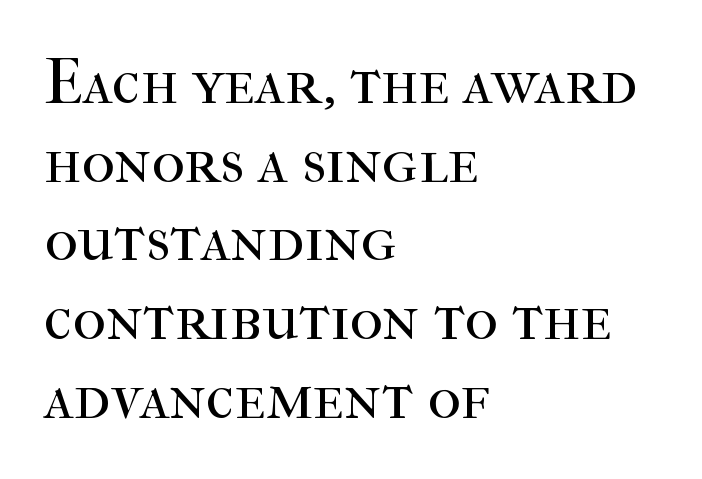
Q: Is the text bold? A: No.
Q: Is the text italic (slanted)? A: No, it is upright.
Q: Is the typeface a serif or a sans-serif typeface? A: Serif.
Q: Is the text underlined? A: No.
Q: How is the paragraph aligned? A: Left-aligned.
Q: Is the spacing between letters normal or unusually wide? A: Normal.
Q: Width (condensed, normal, or wide)? A: Normal.
Q: Stroke contrast? A: High.
Q: x-height? A: Medium.
Q: Monospaced? A: No.
